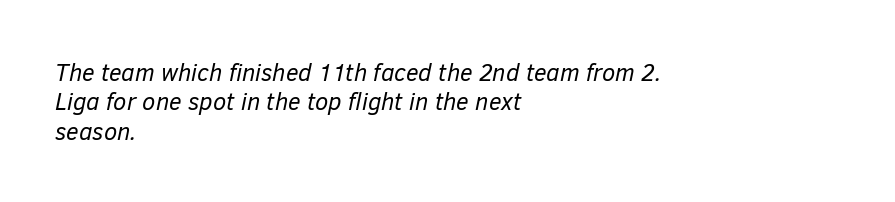
{"italic": "yes", "lean": "right", "slant_degrees": 12, "bold": "no", "underline": "no", "align": "left", "line_spacing_ratio": 1.22, "letter_spacing": "normal", "letter_spacing_em": 0.0, "glyph_px": 24}
